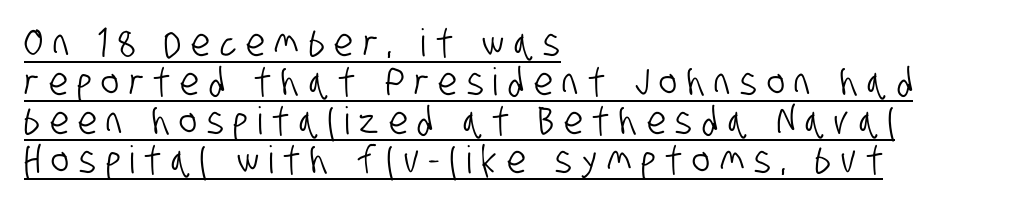
The image shows 38 px condensed sans-serif type; set left-aligned, tight line spacing (1.03x), unusually wide letter spacing (+0.26 em), underlined; low stroke contrast and a large x-height.
